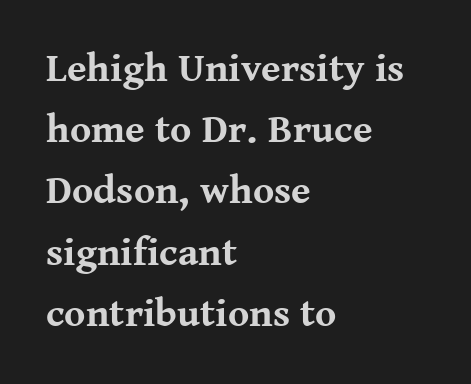
Q: Is the text bold? A: Yes.
Q: Is the text italic (slanted)? A: No, it is upright.
Q: Is the typeface a serif or a sans-serif typeface? A: Serif.
Q: Is the text underlined? A: No.
Q: How is the paragraph aligned? A: Left-aligned.
Q: Is the spacing between letters normal or unusually wide? A: Normal.
Q: Is the spacing between lines tight, normal or loose? A: Normal.
Q: Width (condensed, normal, or wide)? A: Normal.
Q: Stroke contrast? A: Medium.
Q: x-height? A: Medium.
Q: Monospaced? A: No.
